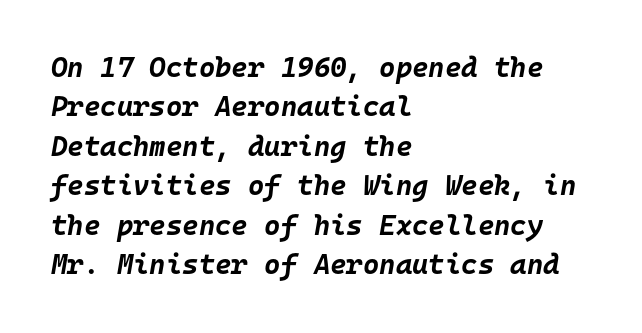
{"italic": "yes", "lean": "right", "slant_degrees": 10, "bold": "yes", "weight": "bold", "width": "normal", "stroke_contrast": "low", "x_height": "large", "monospaced": "yes", "underline": "no", "align": "left", "line_spacing": "normal", "line_spacing_ratio": 1.41, "letter_spacing": "normal", "letter_spacing_em": 0.0, "glyph_px": 28}
